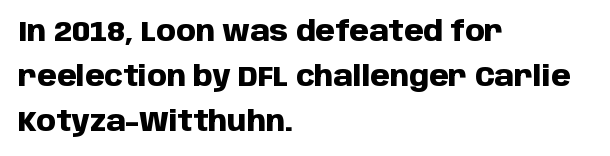
Q: Is the text bold? A: Yes.
Q: Is the text italic (slanted)? A: No, it is upright.
Q: Is the typeface a serif or a sans-serif typeface? A: Sans-serif.
Q: Is the text underlined? A: No.
Q: How is the paragraph aligned? A: Left-aligned.
Q: Is the spacing between letters normal or unusually wide? A: Normal.
Q: Is the spacing between lines tight, normal or loose? A: Normal.
Q: Width (condensed, normal, or wide)? A: Normal.
Q: Stroke contrast? A: Low.
Q: x-height? A: Large.
Q: Monospaced? A: No.
